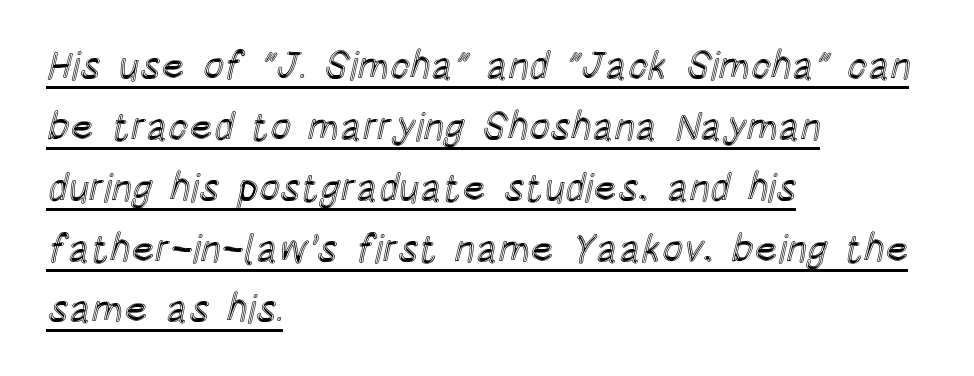
Q: Is the text italic (slanted)? A: Yes.
Q: Is the text underlined? A: Yes.
Q: How is the paragraph aligned? A: Left-aligned.
Q: Is the spacing between letters normal or unusually wide? A: Normal.
Q: Is the spacing between lines tight, normal or loose? A: Normal.
Q: Width (condensed, normal, or wide)? A: Condensed.
Q: x-height? A: Large.
Q: Monospaced? A: No.
